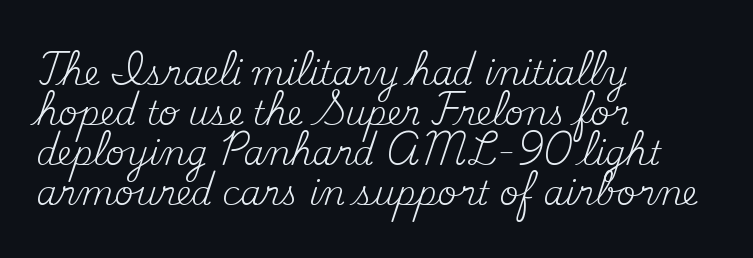
Q: Is the text bold? A: No.
Q: Is the text italic (slanted)? A: Yes.
Q: Is the typeface a serif or a sans-serif typeface? A: Serif.
Q: Is the text underlined? A: No.
Q: How is the paragraph aligned? A: Left-aligned.
Q: Is the spacing between letters normal or unusually wide? A: Normal.
Q: Width (condensed, normal, or wide)? A: Normal.
Q: Stroke contrast? A: Medium.
Q: x-height? A: Small.
Q: Monospaced? A: No.
